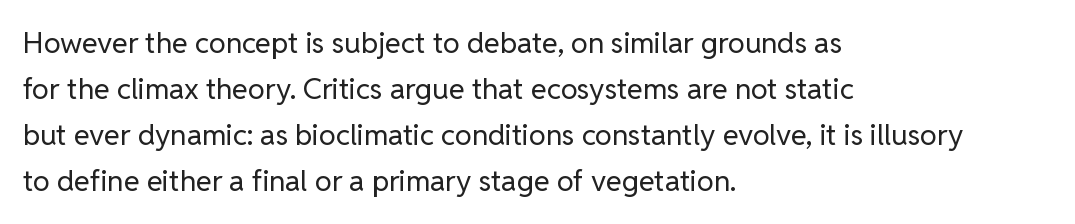
Clear beneath every line of the passage. Which margin do the lines hug? The left one — the right edge is uneven. Each letter keeps its own natural width here, so spacing adapts to shape. Is the stroke heavy? The answer is a plain regular-or-lighter.
